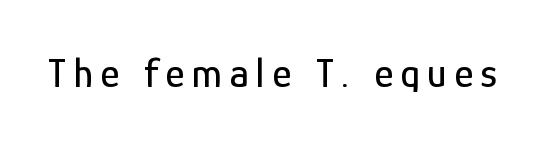
Classification — sans serif. The letters stand upright; this is a roman face. Do the characters align in a grid? No, the font is proportional. Underline: absent.
